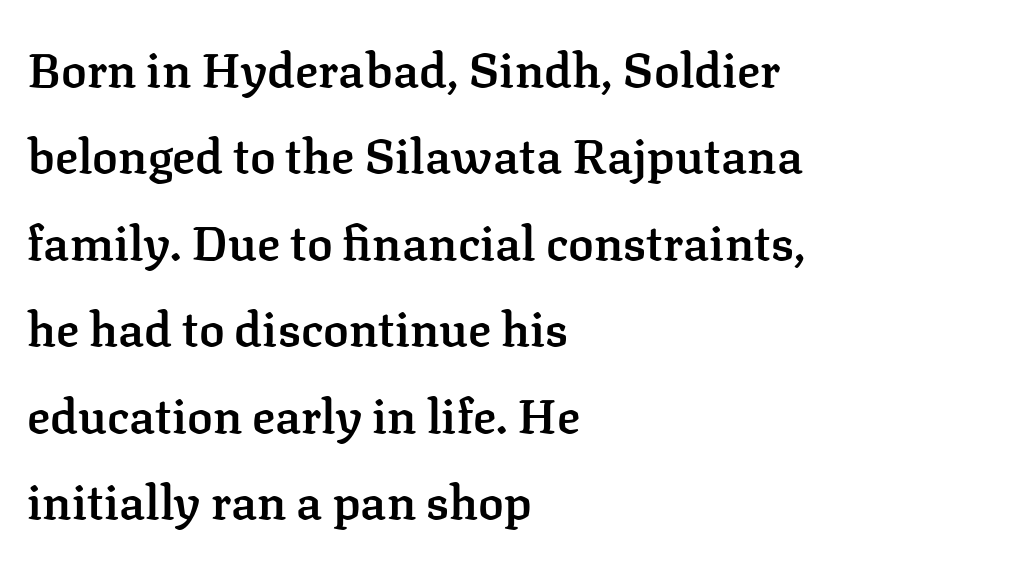
The image shows 48 px semibold serif type, upright; set left-aligned, line spacing 1.8x, normal letter spacing, not underlined; low stroke contrast and a medium x-height.
